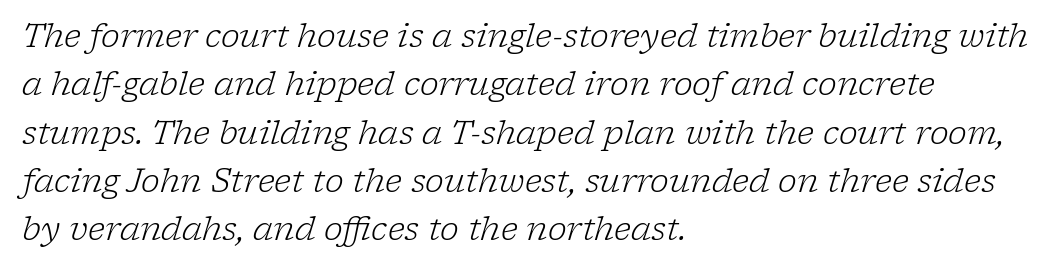
The image shows 32 px light serif type, italic (leaning right); set left-aligned, normal line spacing (1.51x), normal letter spacing, not underlined; low stroke contrast and a medium x-height.
